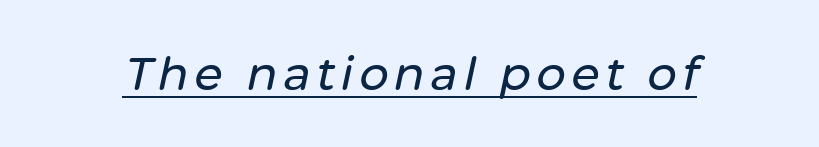
Q: Is the text italic (slanted)? A: Yes, it leans right by about 12 degrees.
Q: Is the text underlined? A: Yes.
Q: Width (condensed, normal, or wide)? A: Normal.
Q: Stroke contrast? A: Low.
Q: x-height? A: Medium.
Q: Monospaced? A: No.
